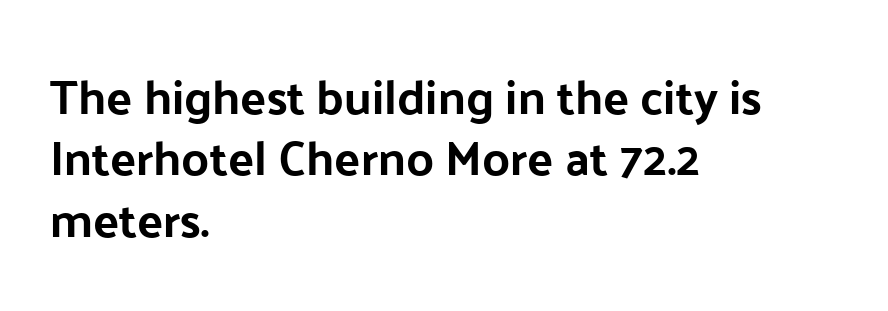
This sample uses a sans-serif face. Reading down the column, the eye jumps a familiar distance to each next line. Descender tails drop into unmarked territory. The horizontal fit of the characters is conventional and even. The paragraph has a hard left edge and a soft right edge.
